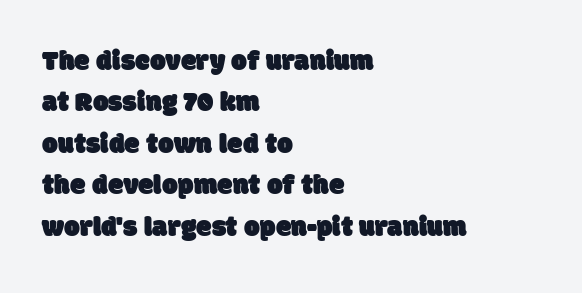
Does extra space separate the letters? No, they use regular spacing. The text block is weighted toward the left margin, trailing off unevenly rightward. The designer left line spacing at the default. Check under the words: just untouched page.
